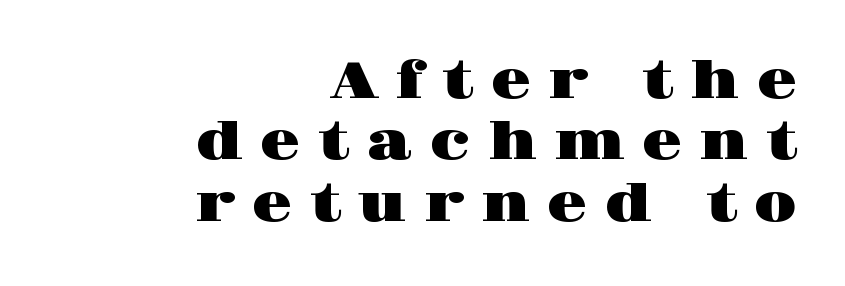
{"serif": "yes", "italic": "no", "width": "wide", "stroke_contrast": "high", "x_height": "large", "monospaced": "no", "underline": "no", "align": "right", "line_spacing_ratio": 1.18, "letter_spacing": "wide", "letter_spacing_em": 0.33, "glyph_px": 52}
